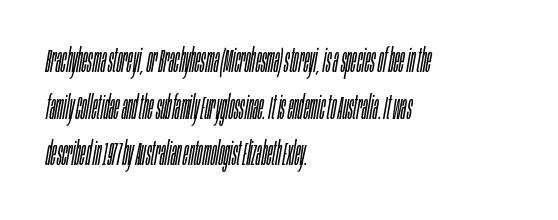
{"italic": "yes", "lean": "right", "slant_degrees": 10, "bold": "no", "weight": "light", "width": "condensed", "stroke_contrast": "low", "x_height": "large", "monospaced": "no", "underline": "no", "align": "left", "line_spacing": "normal", "line_spacing_ratio": 1.46, "letter_spacing": "normal", "letter_spacing_em": 0.0, "glyph_px": 32}
